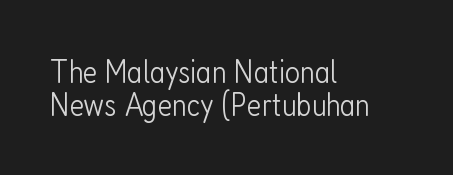
Q: Is the text bold? A: No.
Q: Is the text italic (slanted)? A: No, it is upright.
Q: Is the typeface a serif or a sans-serif typeface? A: Sans-serif.
Q: Is the text underlined? A: No.
Q: How is the paragraph aligned? A: Left-aligned.
Q: Is the spacing between letters normal or unusually wide? A: Normal.
Q: Is the spacing between lines tight, normal or loose? A: Tight.
Q: Width (condensed, normal, or wide)? A: Condensed.
Q: Stroke contrast? A: Low.
Q: x-height? A: Medium.
Q: Monospaced? A: No.
